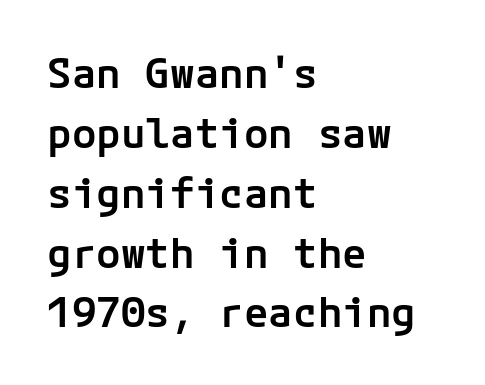
The image shows 41 px semibold sans-serif type, upright; set left-aligned, normal line spacing (1.46x), normal letter spacing, not underlined; low stroke contrast and a medium x-height.
